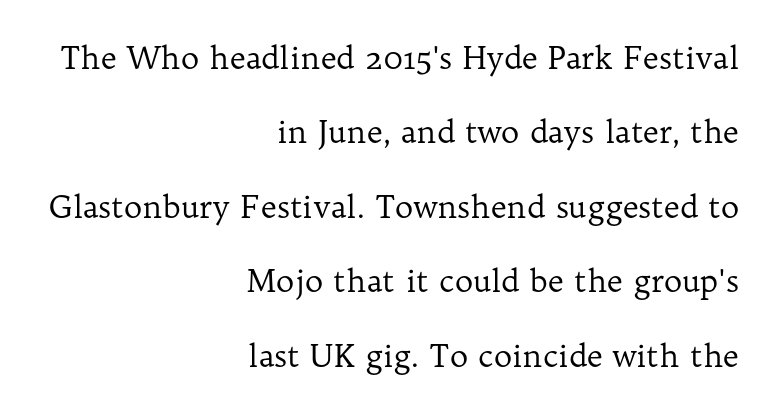
Q: Is the text bold? A: No.
Q: Is the text italic (slanted)? A: No, it is upright.
Q: Is the typeface a serif or a sans-serif typeface? A: Serif.
Q: Is the text underlined? A: No.
Q: How is the paragraph aligned? A: Right-aligned.
Q: Is the spacing between letters normal or unusually wide? A: Normal.
Q: Is the spacing between lines tight, normal or loose? A: Loose.
Q: Width (condensed, normal, or wide)? A: Normal.
Q: Stroke contrast? A: Low.
Q: x-height? A: Medium.
Q: Monospaced? A: No.
